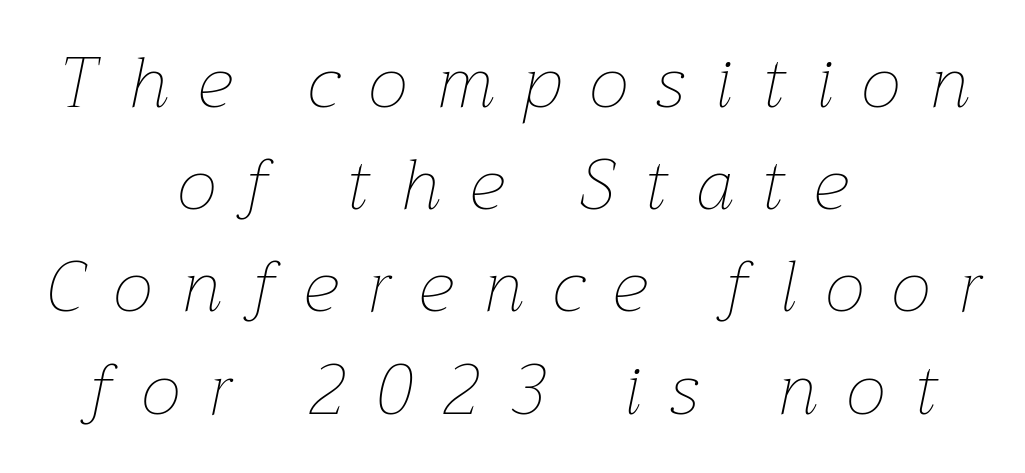
The image shows 71 px thin type, italic (leaning right); set centered, normal line spacing (1.44x), unusually wide letter spacing (+0.42 em), not underlined; low stroke contrast and a medium x-height.
